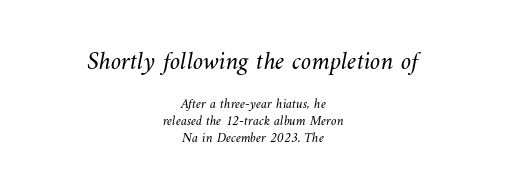
Is the stroke heavy? The answer is a plain regular-or-lighter. Unmarked baselines from the first word to the last. A student would call this center alignment; a typographer would say set centered. The first block has been scaled up relative to the second. Nobody touched the tracking dial on this one.
